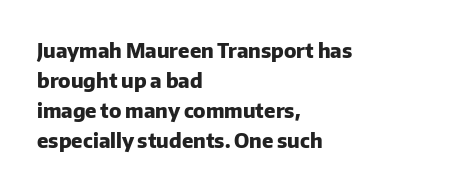
The image shows 20 px bold type, upright; set left-aligned, normal line spacing (1.5x), normal letter spacing, not underlined.
